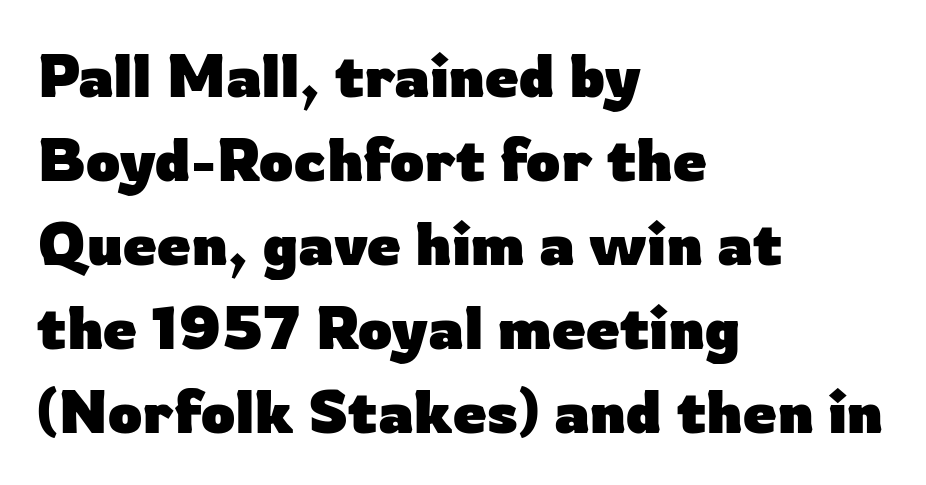
The image shows 60 px heavy sans-serif type, upright; set left-aligned, normal line spacing (1.4x), normal letter spacing, not underlined; low stroke contrast and a medium x-height.
